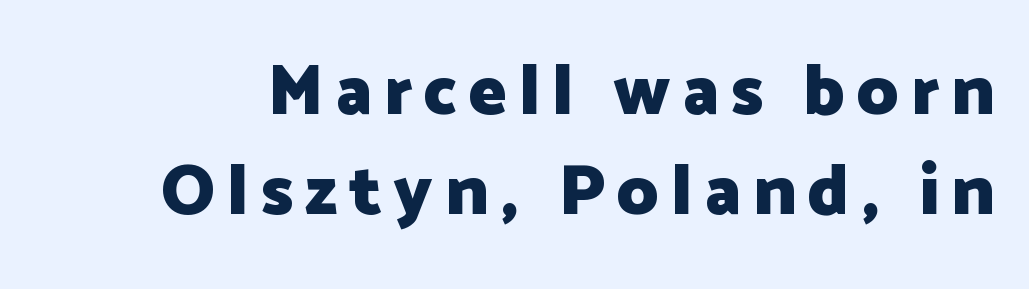
{"serif": "no", "italic": "no", "bold": "yes", "weight": "heavy", "width": "normal", "stroke_contrast": "low", "x_height": "medium", "monospaced": "no", "underline": "no", "line_spacing": "normal", "line_spacing_ratio": 1.41, "glyph_px": 71}
